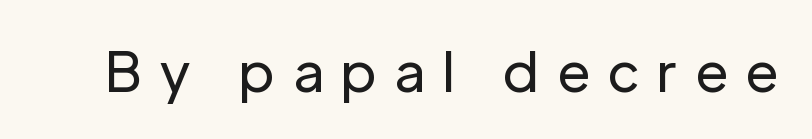
{"serif": "no", "italic": "no", "bold": "no", "weight": "regular", "width": "normal", "stroke_contrast": "low", "x_height": "medium", "monospaced": "no", "underline": "no", "letter_spacing": "wide", "letter_spacing_em": 0.32, "glyph_px": 54}
